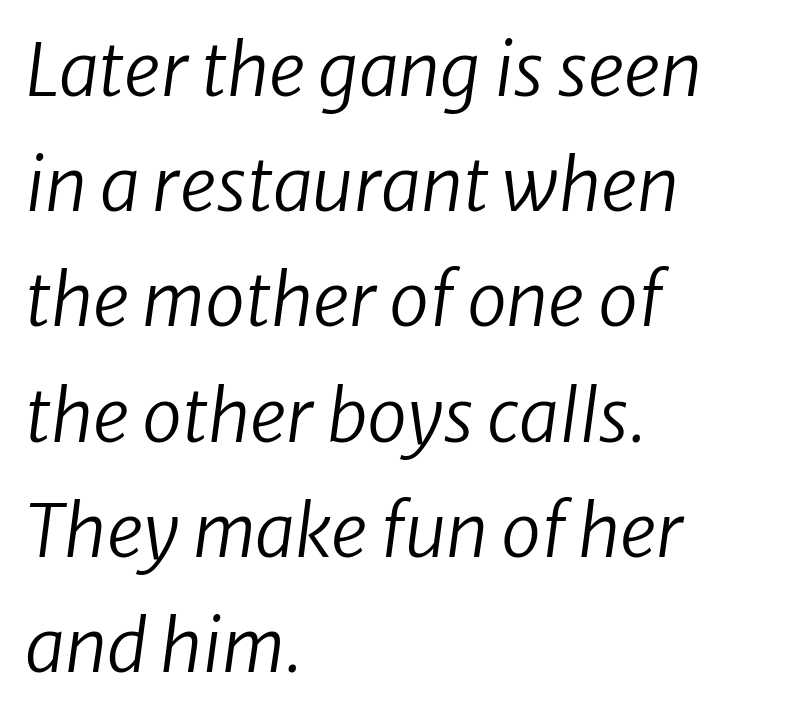
Q: Is the text bold? A: No.
Q: Is the typeface a serif or a sans-serif typeface? A: Sans-serif.
Q: Is the text underlined? A: No.
Q: How is the paragraph aligned? A: Left-aligned.
Q: Is the spacing between letters normal or unusually wide? A: Normal.
Q: Is the spacing between lines tight, normal or loose? A: Normal.
Q: Width (condensed, normal, or wide)? A: Normal.
Q: Stroke contrast? A: Low.
Q: x-height? A: Medium.
Q: Monospaced? A: No.
